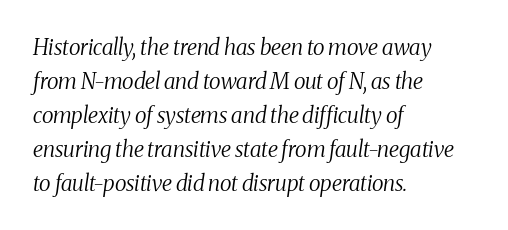
Q: Is the text bold? A: No.
Q: Is the text italic (slanted)? A: Yes, it leans right by about 8 degrees.
Q: Is the text underlined? A: No.
Q: How is the paragraph aligned? A: Left-aligned.
Q: Is the spacing between letters normal or unusually wide? A: Normal.
Q: Is the spacing between lines tight, normal or loose? A: Normal.
